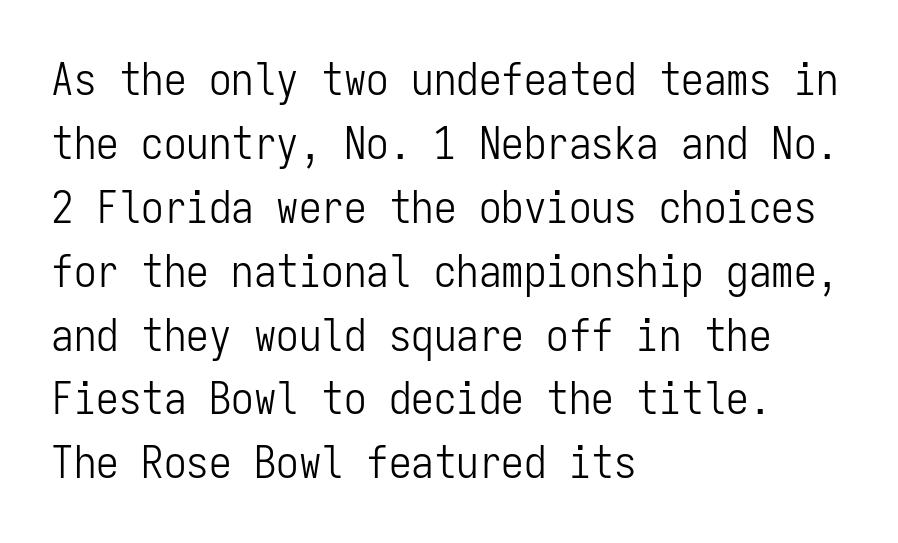
It's the straight-up-and-down kind of type. Unbolded letterforms with no extra heft. Leading: standard. No feet cap the strokes, marking this as sans-serif type.
